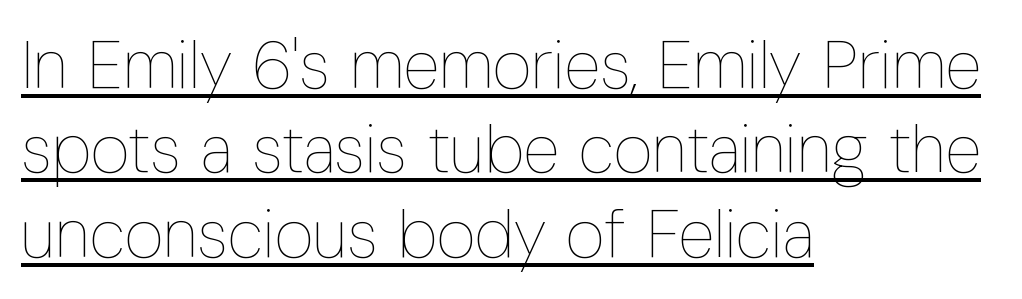
Q: Is the text bold? A: No.
Q: Is the text italic (slanted)? A: No, it is upright.
Q: Is the text underlined? A: Yes.
Q: How is the paragraph aligned? A: Left-aligned.
Q: Is the spacing between letters normal or unusually wide? A: Normal.
Q: Is the spacing between lines tight, normal or loose? A: Normal.
Q: Width (condensed, normal, or wide)? A: Condensed.
Q: Stroke contrast? A: Low.
Q: x-height? A: Medium.
Q: Monospaced? A: No.
